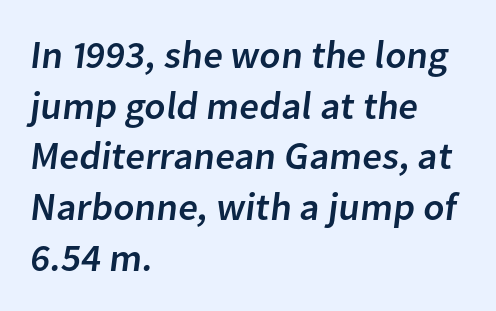
The image shows 39 px sans-serif type; set left-aligned, normal line spacing (1.3x), normal letter spacing, not underlined; low stroke contrast and a medium x-height.
